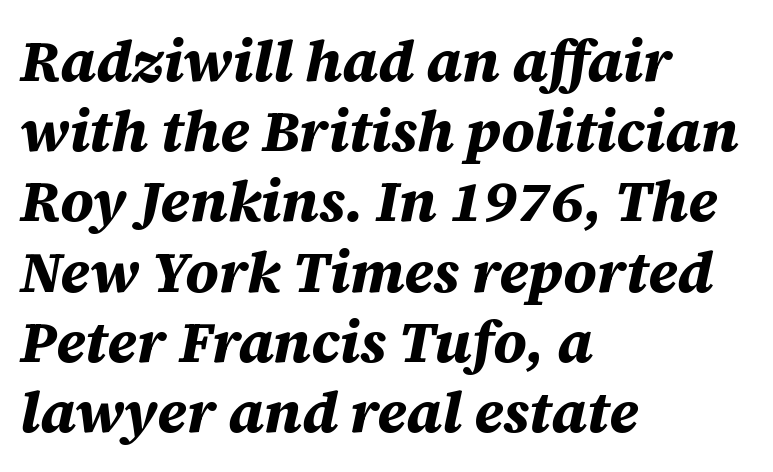
{"italic": "yes", "lean": "right", "slant_degrees": 12, "bold": "yes", "weight": "bold", "width": "normal", "stroke_contrast": "medium", "x_height": "large", "monospaced": "no", "underline": "no", "align": "left", "line_spacing_ratio": 1.21, "letter_spacing": "normal", "letter_spacing_em": 0.0, "glyph_px": 58}
